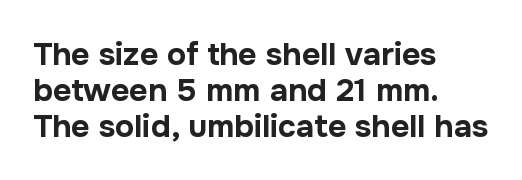
{"serif": "no", "italic": "no", "bold": "yes", "weight": "bold", "width": "normal", "stroke_contrast": "low", "x_height": "medium", "monospaced": "no", "underline": "no", "align": "left", "line_spacing": "tight", "line_spacing_ratio": 1.12, "letter_spacing": "normal", "letter_spacing_em": 0.0, "glyph_px": 32}
